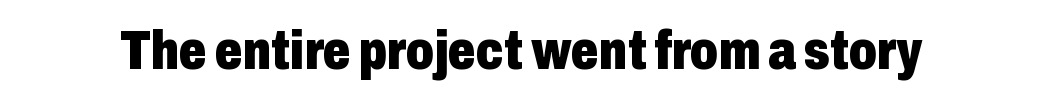
{"serif": "no", "italic": "no", "bold": "yes", "weight": "heavy", "width": "condensed", "stroke_contrast": "low", "x_height": "medium", "monospaced": "no", "underline": "no", "letter_spacing": "normal", "letter_spacing_em": 0.0, "glyph_px": 55}
